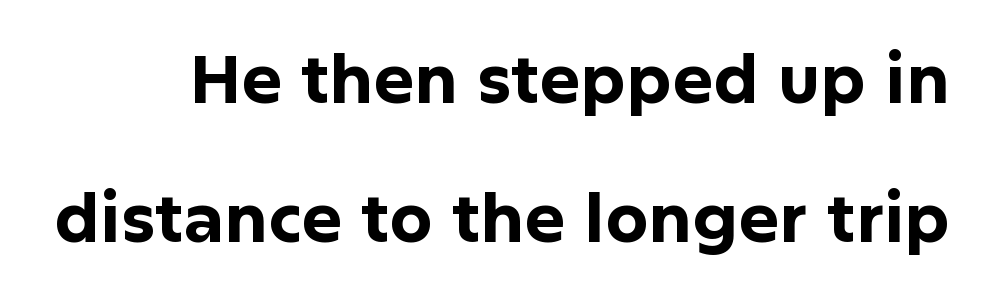
{"serif": "no", "italic": "no", "bold": "yes", "weight": "bold", "width": "normal", "stroke_contrast": "low", "x_height": "medium", "monospaced": "no", "underline": "no", "line_spacing": "loose", "line_spacing_ratio": 2.04, "letter_spacing": "normal", "letter_spacing_em": 0.0, "glyph_px": 68}
